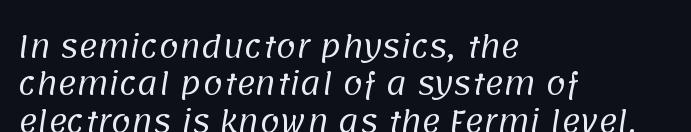
Varying glyph widths throughout — classic text-font behaviour. Compared with a typical body face, this is equally light or lighter still. Layout note: lines flush left. The space directly below the letters is spotless. Letter spacing: default. A sans-serif font was chosen for this passage.
